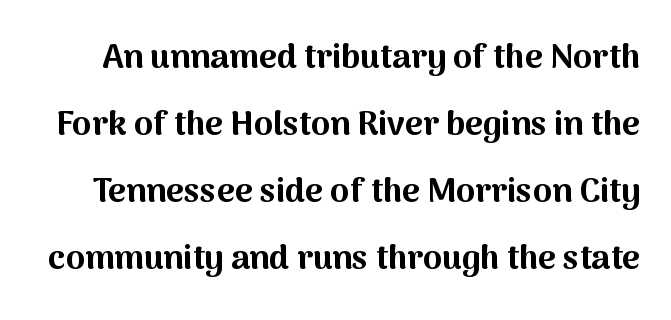
Note the varied advance widths — an 'i' is clearly narrower than an 'm'. You'd pick this weight for a headline — it's a proper bold. Leading: increased. Check the space under the baseline: it is left empty. A typesetter would call this zero additional tracking. Quick note: not italic, upright.
